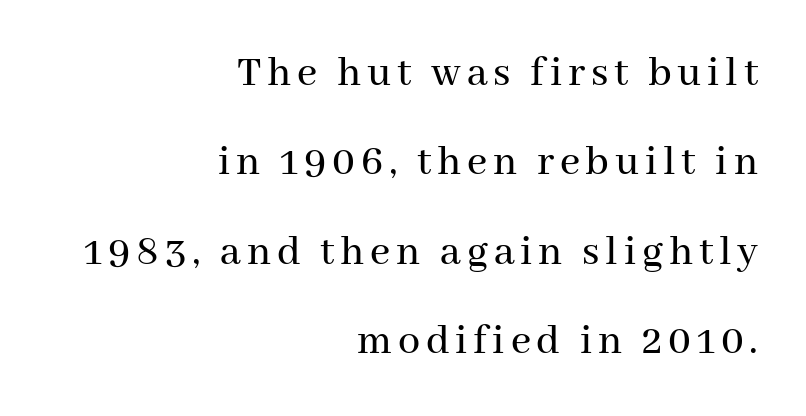
Classification — serif. Proportional: the letters do not fall into vertical columns. The words here are not underlined. Unlike italic type, these characters show no tilt at all. Line endings align vertically; line beginnings do not.
